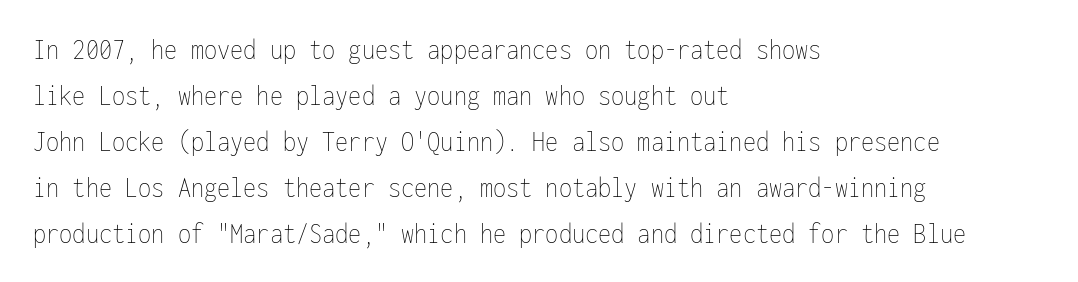
Q: Is the text bold? A: No.
Q: Is the text italic (slanted)? A: No, it is upright.
Q: Is the text underlined? A: No.
Q: How is the paragraph aligned? A: Left-aligned.
Q: Is the spacing between letters normal or unusually wide? A: Normal.
Q: Is the spacing between lines tight, normal or loose? A: Normal.
Q: Width (condensed, normal, or wide)? A: Condensed.
Q: Stroke contrast? A: Low.
Q: x-height? A: Medium.
Q: Monospaced? A: Yes.
